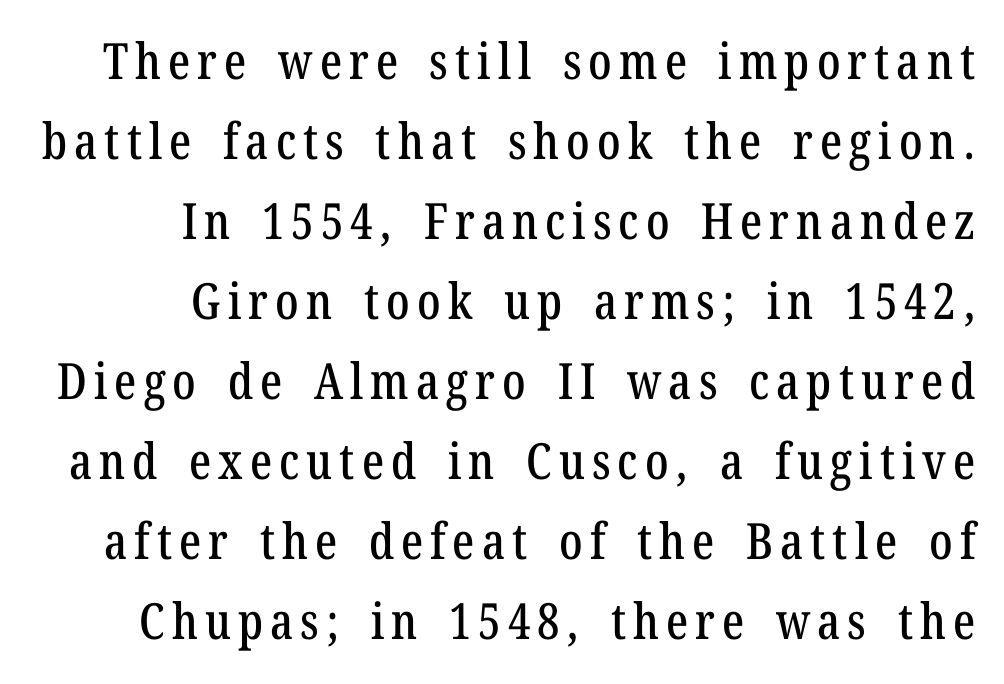
The image shows 50 px condensed serif type, upright; set right-aligned, normal line spacing (1.6x), not underlined; low stroke contrast and a medium x-height.
